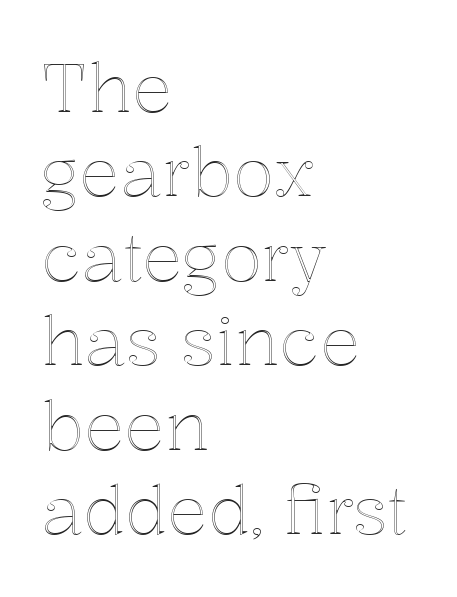
Honestly, there is no underline to notice here at all. Notice how the stems are strictly vertical — no italics here. This sample is left-justified, so line endings fall wherever the words run out. Looks like regular typesetting: each glyph gets only the width it needs. The gaps between neighbouring characters are ordinary and unremarkable.
